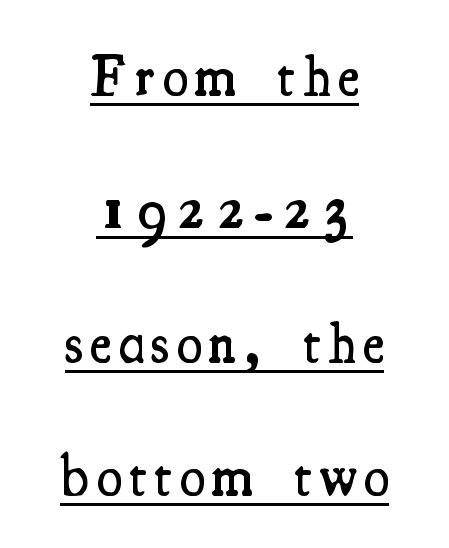
The image shows 58 px semibold, condensed serif type, upright; set centered, loose line spacing (2.3x), underlined; medium stroke contrast and a small x-height.
